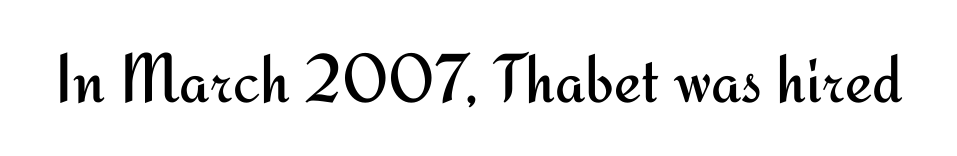
Q: Is the text bold? A: No.
Q: Is the text italic (slanted)? A: No, it is upright.
Q: Is the typeface a serif or a sans-serif typeface? A: Sans-serif.
Q: Is the text underlined? A: No.
Q: Is the spacing between letters normal or unusually wide? A: Normal.
Q: Width (condensed, normal, or wide)? A: Normal.
Q: Stroke contrast? A: Medium.
Q: x-height? A: Small.
Q: Monospaced? A: No.
